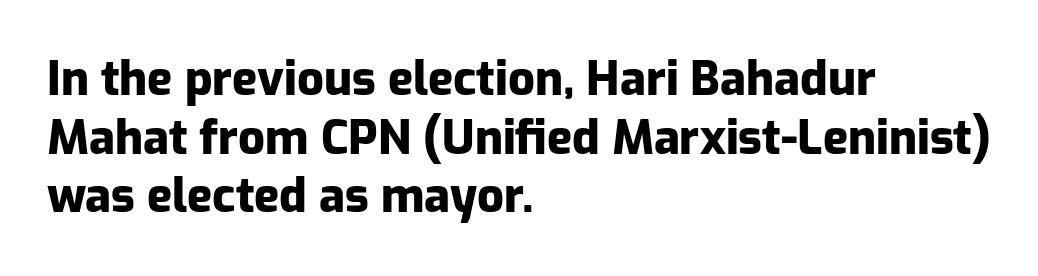
The image shows 47 px heavy sans-serif type, upright; set left-aligned, normal line spacing (1.25x), normal letter spacing, not underlined; low stroke contrast and a medium x-height.
